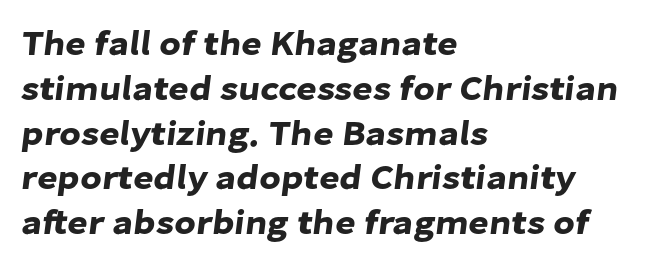
Nobody drew a line under any word here. Character widths vary here, with narrow letters taking less room than wide ones. Here the glyphs are tracked normally, forming tight word shapes. To sum up the face: it is a sans, with no serifs. Notice how the passage keeps a crisp vertical edge on the left only.
